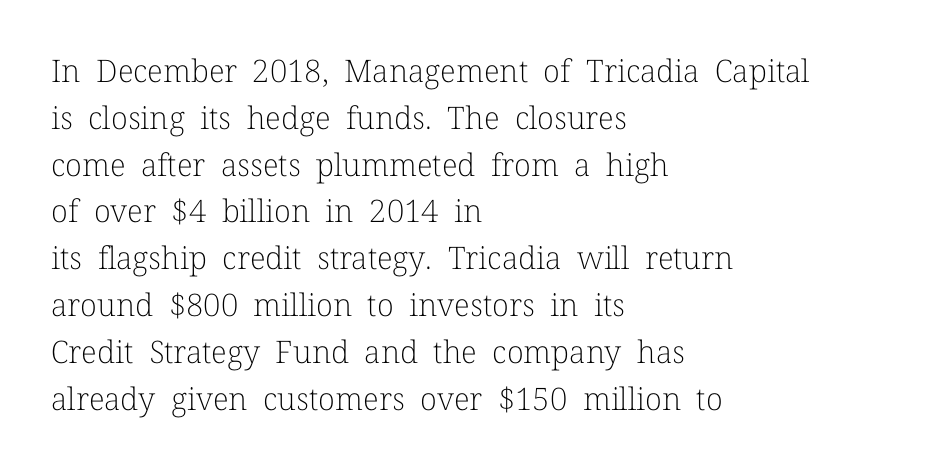
The image shows 31 px light serif type, upright; set left-aligned, normal line spacing (1.51x), normal letter spacing, not underlined; low stroke contrast and a medium x-height.
